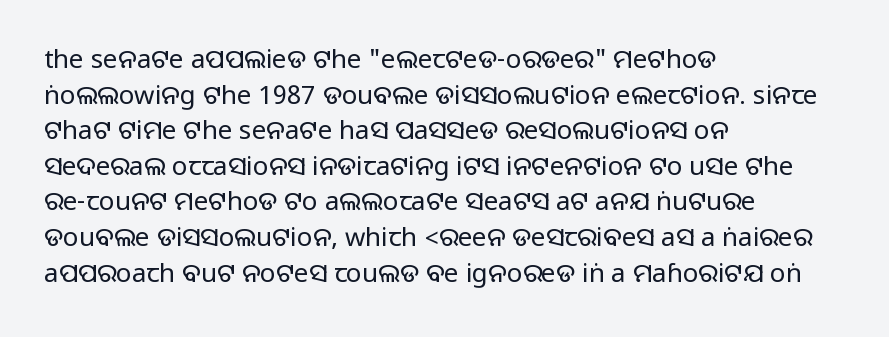
Compared with a centered layout, this one pins lines to the left instead. These lines were composed using upright roman letters. The type is set solid horizontally, with unmodified tracking. Vertical spacing — default. A bare baseline throughout the passage.
